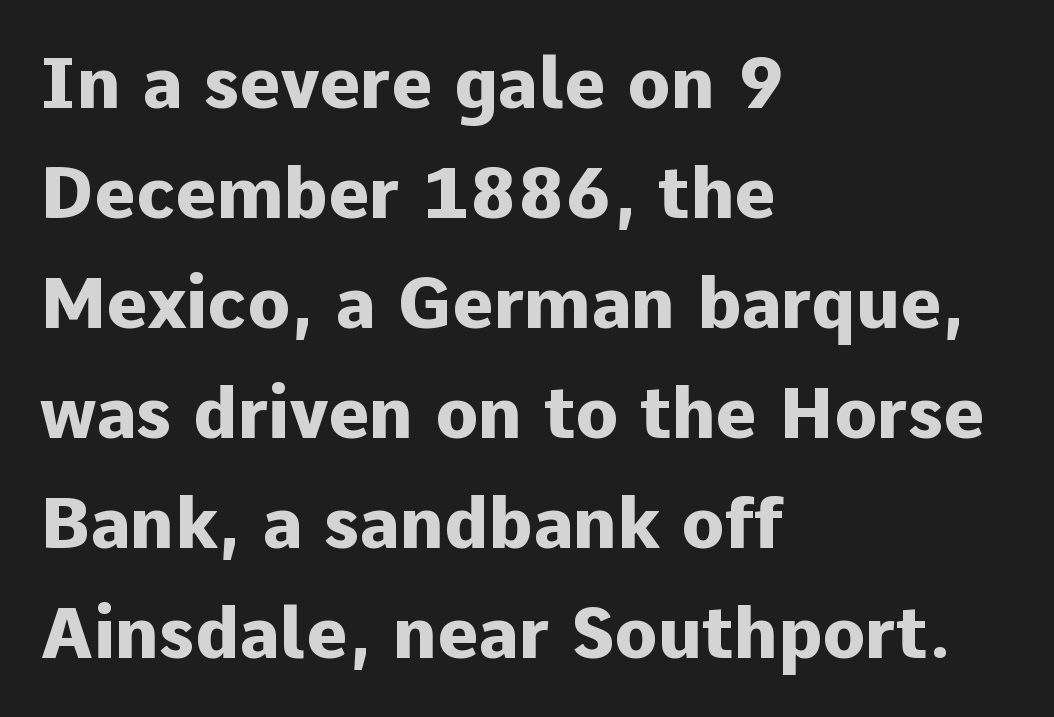
The image shows 71 px heavy sans-serif type, upright; set left-aligned, normal line spacing (1.55x), normal letter spacing, not underlined; low stroke contrast and a medium x-height.
